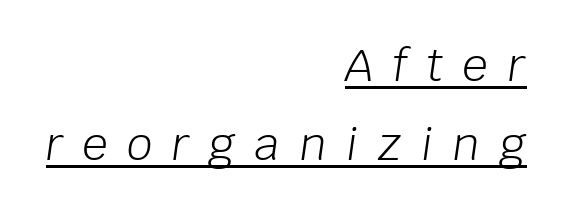
Q: Is the text bold? A: No.
Q: Is the text italic (slanted)? A: Yes, it leans right by about 8 degrees.
Q: Is the text underlined? A: Yes.
Q: How is the paragraph aligned? A: Right-aligned.
Q: Is the spacing between letters normal or unusually wide? A: Unusually wide.
Q: Width (condensed, normal, or wide)? A: Normal.
Q: Stroke contrast? A: Low.
Q: x-height? A: Large.
Q: Monospaced? A: No.
